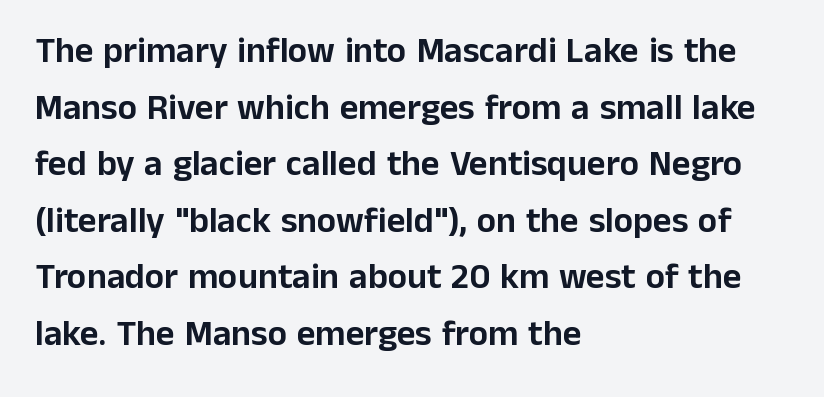
The image shows 36 px sans-serif type, upright; set left-aligned, normal line spacing (1.57x), normal letter spacing, not underlined; low stroke contrast and a medium x-height.
